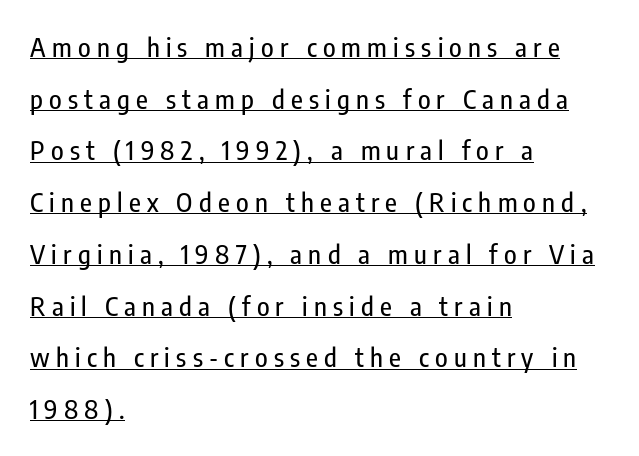
The specimen reads as upright at a glance. Loosely led — the rows are spread out. The lines in this sample share a left origin and differ only in where they stop. Underlined type. The type is letterspaced generously, with wide tracking.
